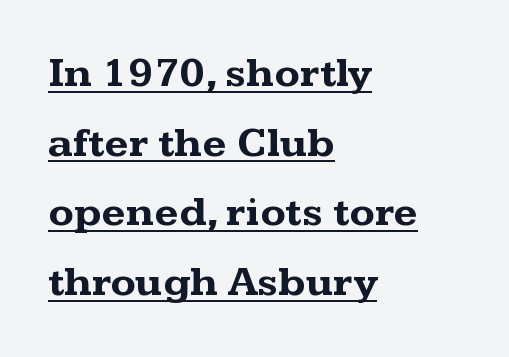
A classic flush-left, rag-right setting is used for this passage. Each letter keeps its own natural width here, so spacing adapts to shape. Descenders here cross a horizontal rule under the line. These lines are composed in type with serifs.
